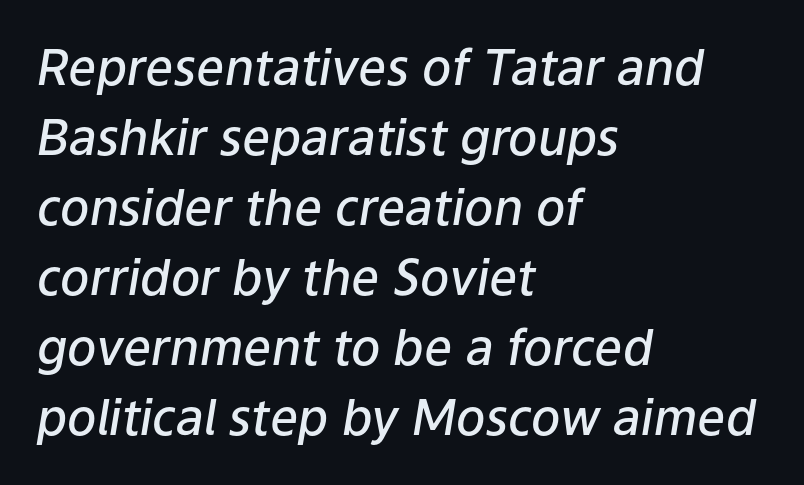
The image shows 49 px semibold type, italic (leaning right); set left-aligned, normal line spacing (1.43x), normal letter spacing, not underlined; low stroke contrast and a medium x-height.
